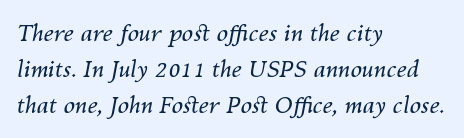
The image shows 23 px text type, italic (leaning right); set left-aligned, normal line spacing (1.56x), normal letter spacing, not underlined.
